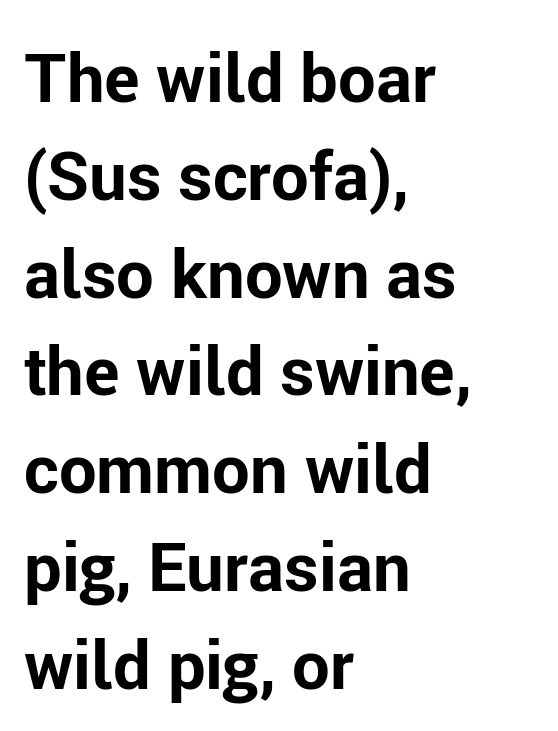
Q: Is the text bold? A: Yes.
Q: Is the text italic (slanted)? A: No, it is upright.
Q: Is the typeface a serif or a sans-serif typeface? A: Sans-serif.
Q: Is the text underlined? A: No.
Q: How is the paragraph aligned? A: Left-aligned.
Q: Is the spacing between letters normal or unusually wide? A: Normal.
Q: Is the spacing between lines tight, normal or loose? A: Normal.
Q: Width (condensed, normal, or wide)? A: Normal.
Q: Stroke contrast? A: Low.
Q: x-height? A: Medium.
Q: Monospaced? A: No.
